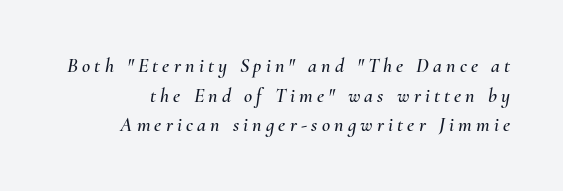
The image shows 20 px text type, italic (leaning right); set normal line spacing (1.48x), unusually wide letter spacing (+0.21 em), not underlined.
